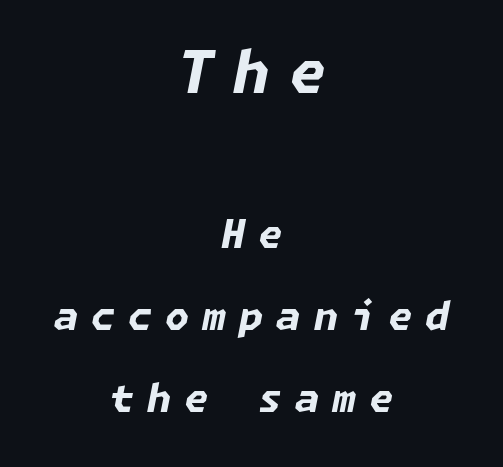
Q: Is the text bold? A: Yes.
Q: Is the text italic (slanted)? A: Yes, it leans right by about 11 degrees.
Q: Is the text underlined? A: No.
Q: How is the paragraph aligned? A: Centered.
Q: Is the spacing between letters normal or unusually wide? A: Unusually wide.
Q: Is the spacing between lines tight, normal or loose? A: Loose.
Q: Which block of text is set in a larger size, the first (top) or the second (bottom)? A: The first (top) one.
Q: Width (condensed, normal, or wide)? A: Normal.
Q: Stroke contrast? A: Low.
Q: x-height? A: Medium.
